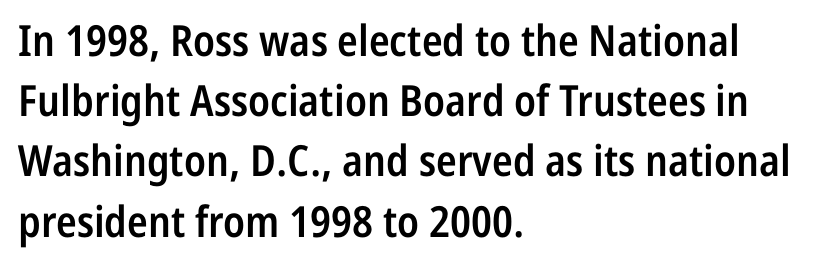
Q: Is the text bold? A: Semi-bold.
Q: Is the text italic (slanted)? A: No, it is upright.
Q: Is the typeface a serif or a sans-serif typeface? A: Sans-serif.
Q: Is the text underlined? A: No.
Q: How is the paragraph aligned? A: Left-aligned.
Q: Is the spacing between letters normal or unusually wide? A: Normal.
Q: Is the spacing between lines tight, normal or loose? A: Normal.
Q: Width (condensed, normal, or wide)? A: Condensed.
Q: Stroke contrast? A: Low.
Q: x-height? A: Medium.
Q: Monospaced? A: No.
